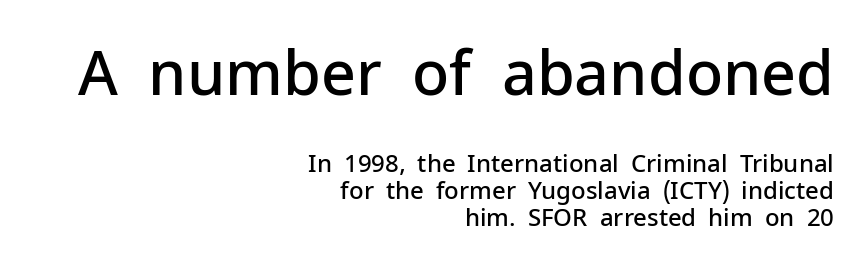
Q: Is the text bold? A: Semi-bold.
Q: Is the text italic (slanted)? A: No, it is upright.
Q: Is the typeface a serif or a sans-serif typeface? A: Sans-serif.
Q: Is the text underlined? A: No.
Q: How is the paragraph aligned? A: Right-aligned.
Q: Is the spacing between letters normal or unusually wide? A: Normal.
Q: Is the spacing between lines tight, normal or loose? A: Tight.
Q: Which block of text is set in a larger size, the first (top) or the second (bottom)? A: The first (top) one.
Q: Width (condensed, normal, or wide)? A: Normal.
Q: Stroke contrast? A: Low.
Q: x-height? A: Medium.
Q: Monospaced? A: No.
